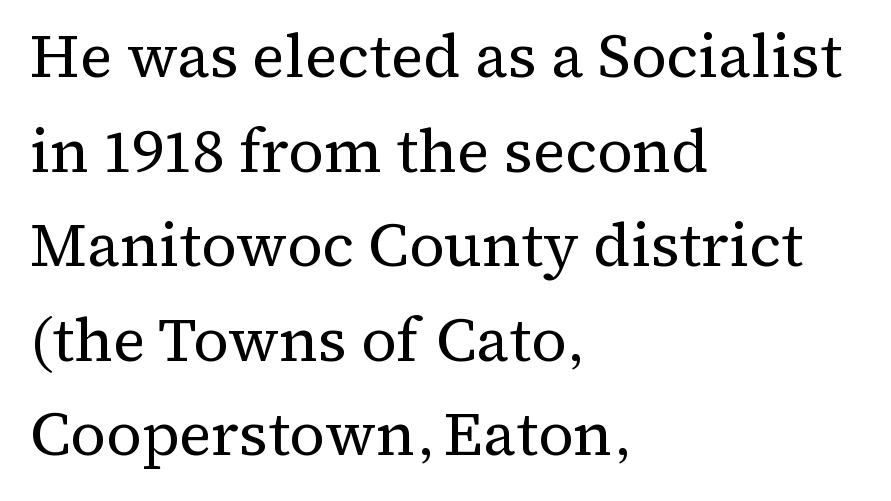
The image shows 61 px regular-weight serif type, upright; set left-aligned, normal line spacing (1.55x), normal letter spacing, not underlined; medium stroke contrast and a medium x-height.
